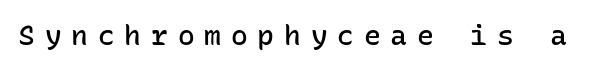
Q: Is the text bold? A: Semi-bold.
Q: Is the text italic (slanted)? A: No, it is upright.
Q: Is the typeface a serif or a sans-serif typeface? A: Sans-serif.
Q: Is the text underlined? A: No.
Q: Is the spacing between letters normal or unusually wide? A: Unusually wide.
Q: Width (condensed, normal, or wide)? A: Normal.
Q: Stroke contrast? A: Low.
Q: x-height? A: Medium.
Q: Monospaced? A: Yes.
